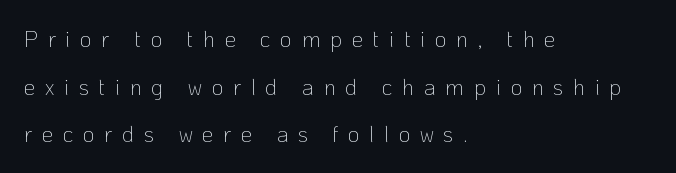
{"italic": "no", "bold": "no", "underline": "no", "align": "left", "line_spacing": "loose", "line_spacing_ratio": 2.17, "letter_spacing": "wide", "letter_spacing_em": 0.45, "glyph_px": 22}
